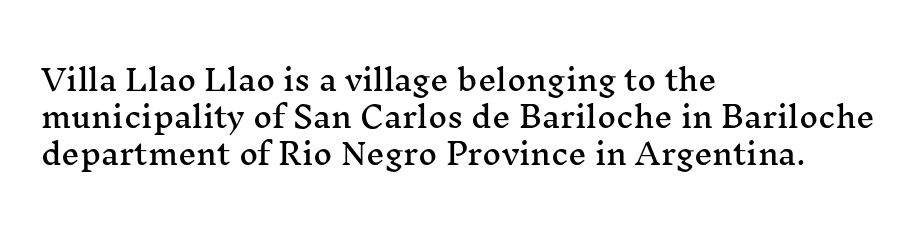
The image shows 29 px wide serif type, upright; set left-aligned, normal line spacing (1.27x), normal letter spacing, not underlined; medium stroke contrast and a medium x-height.
